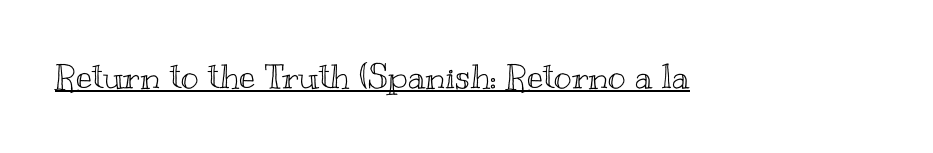
This sample has the flowing, uneven cadence of proportional lettering. Beneath each row of characters lies a ruled line. Upright lettering throughout. Default kerning and tracking; the words read as compact shapes.
